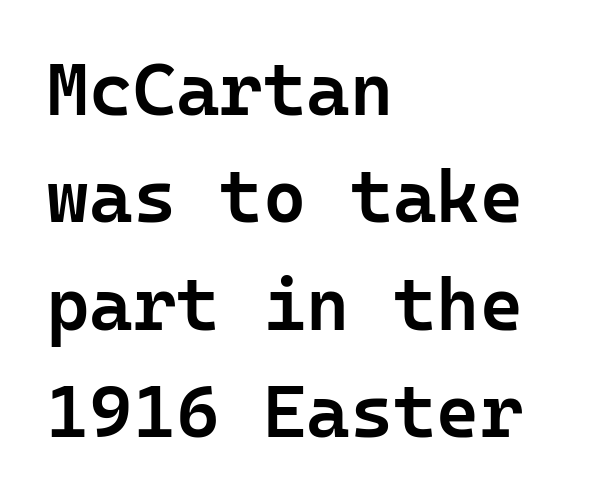
The image shows 74 px semibold sans-serif type, upright, monospaced; set left-aligned, normal line spacing (1.45x), normal letter spacing, not underlined; low stroke contrast and a medium x-height.
